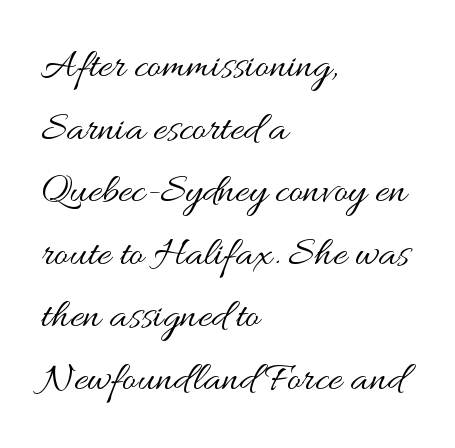
The image shows 42 px regular-weight, wide type; set left-aligned, normal line spacing (1.49x), normal letter spacing, not underlined; medium stroke contrast and a small x-height.
